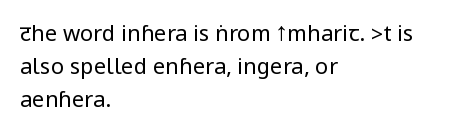
The image shows 22 px text type, upright; set left-aligned, normal line spacing (1.5x), normal letter spacing, not underlined.
